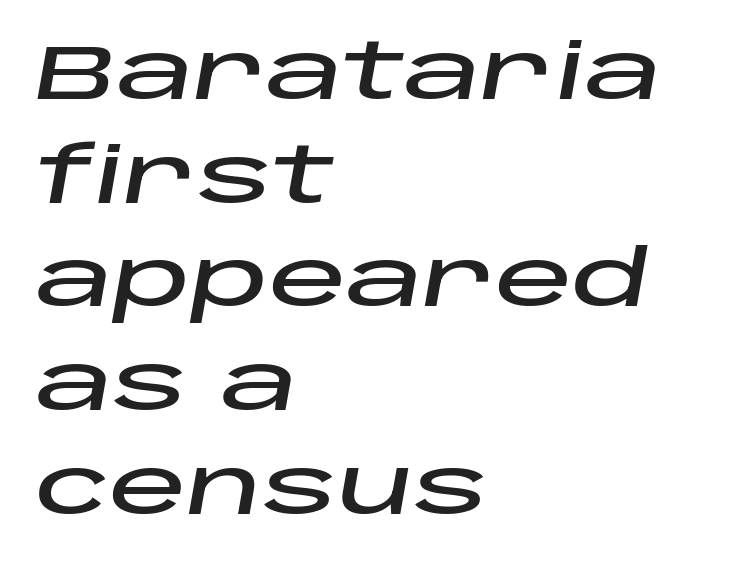
Q: Is the text italic (slanted)? A: Yes, it leans right by about 10 degrees.
Q: Is the text underlined? A: No.
Q: How is the paragraph aligned? A: Left-aligned.
Q: Is the spacing between letters normal or unusually wide? A: Normal.
Q: Is the spacing between lines tight, normal or loose? A: Normal.
Q: Width (condensed, normal, or wide)? A: Wide.
Q: Stroke contrast? A: Low.
Q: x-height? A: Large.
Q: Monospaced? A: No.
